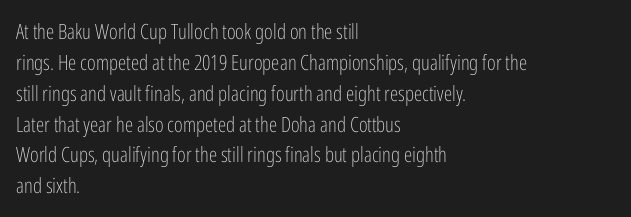
The image shows 21 px text type, upright; set left-aligned, normal line spacing (1.47x), normal letter spacing, not underlined.
